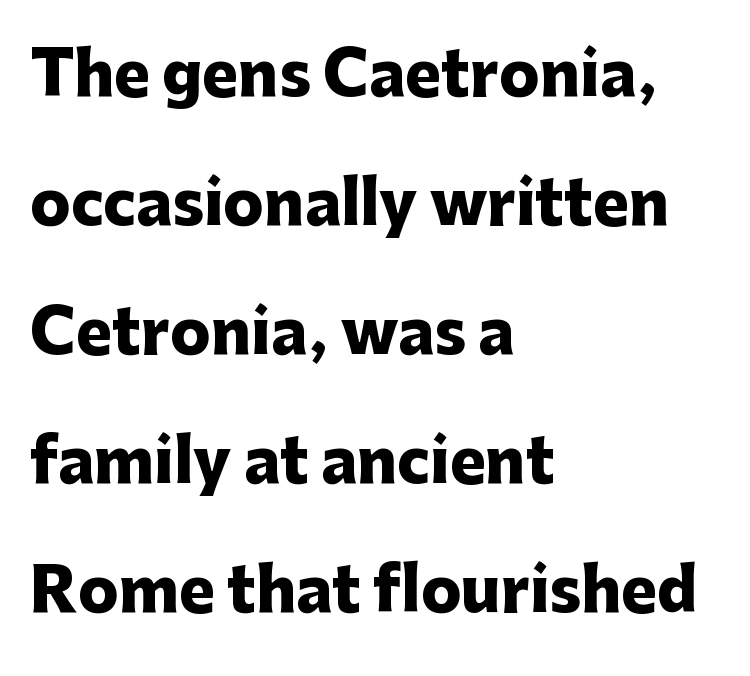
The passage shown has conventional tracking throughout. Does the lettering tilt? It doesn't — this is upright. The space directly below the letters is spotless. Do the characters align in a grid? No, the font is proportional.
